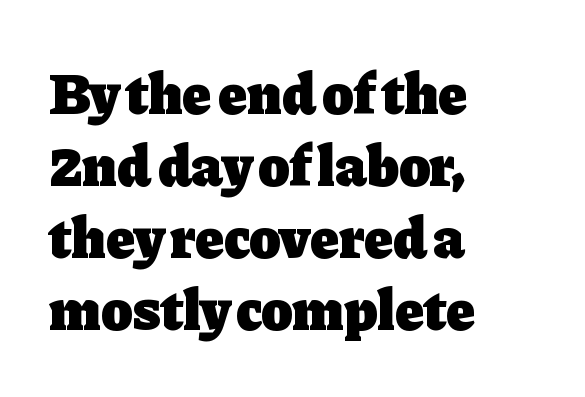
The image shows 58 px heavy serif type, upright; set left-aligned, line spacing 1.24x, normal letter spacing, not underlined; low stroke contrast and a medium x-height.
